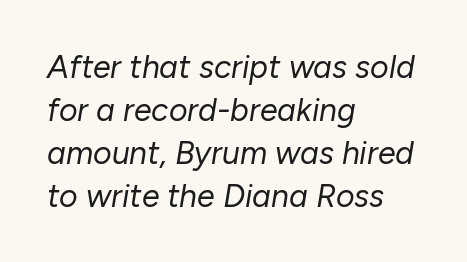
{"italic": "yes", "lean": "right", "slant_degrees": 10, "bold": "no", "weight": "regular", "width": "normal", "stroke_contrast": "low", "x_height": "medium", "monospaced": "no", "underline": "no", "align": "left", "line_spacing": "normal", "line_spacing_ratio": 1.34, "letter_spacing": "normal", "letter_spacing_em": 0.0, "glyph_px": 32}
